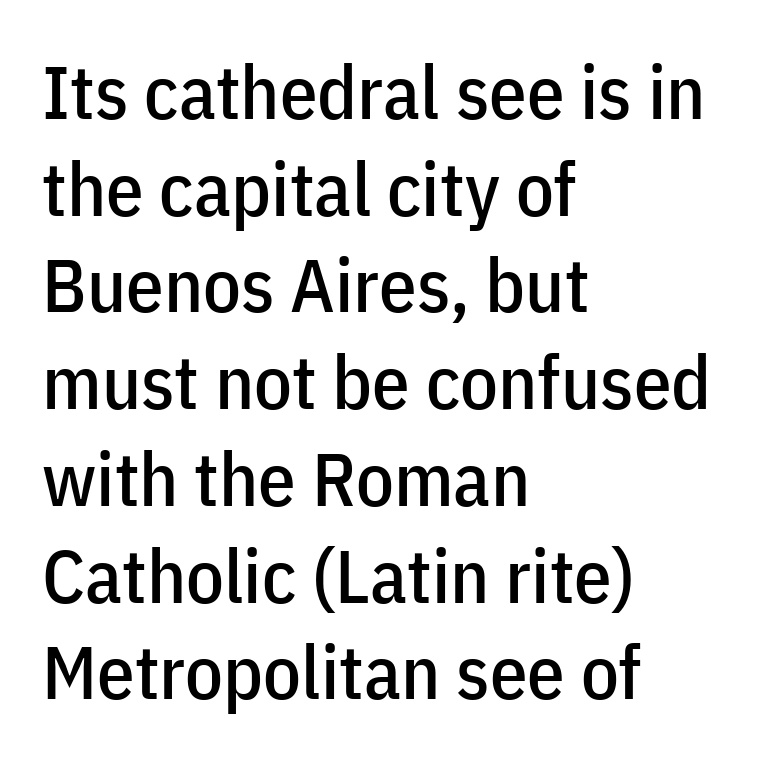
Rows of type keep a routine distance in the vertical direction. A typesetter would call this zero additional tracking. The lettering holds an erect, upright posture throughout. Clear beneath every line of the passage.
